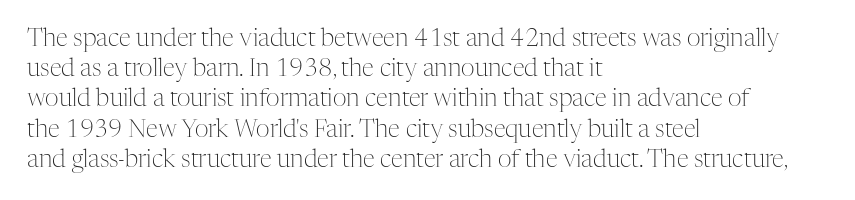
The weight would be labelled regular, book, light, or lighter still. Every stem runs plumb, perpendicular to the baseline. Descender tails drop into unmarked territory. One glance says typical: line gaps are just what's usual.
